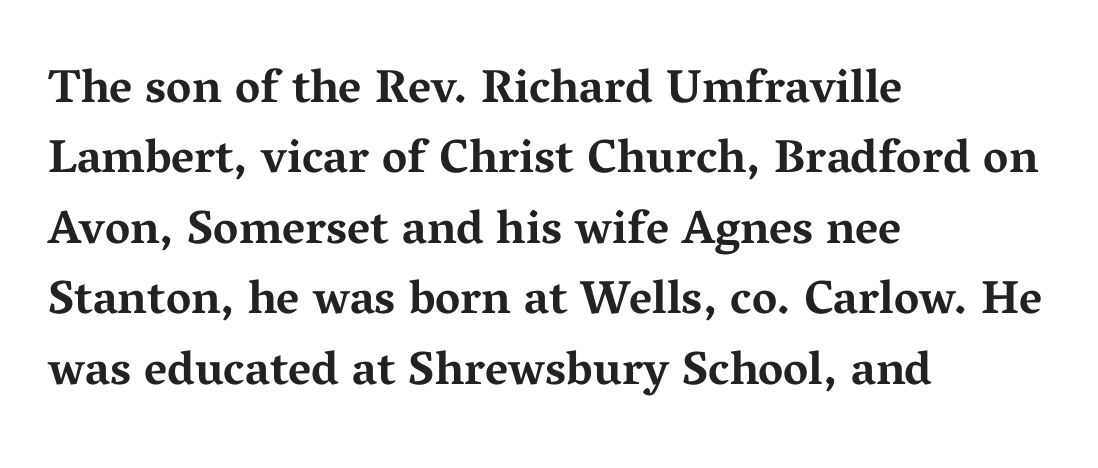
The image shows 47 px bold, wide serif type, upright; set left-aligned, normal line spacing (1.5x), normal letter spacing, not underlined; medium stroke contrast and a medium x-height.
